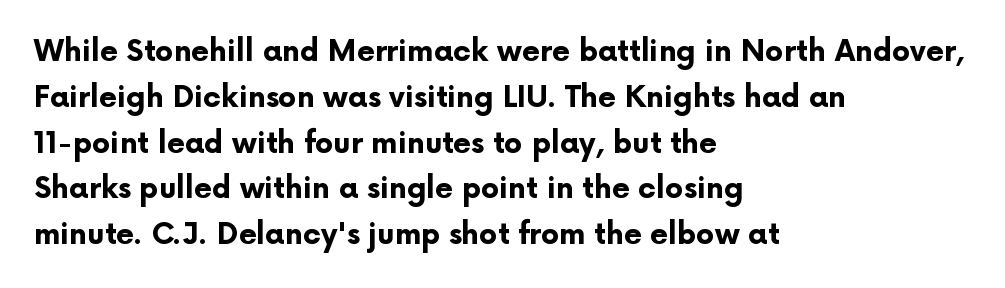
The image shows 29 px bold sans-serif type, upright; set left-aligned, normal line spacing (1.58x), normal letter spacing, not underlined; low stroke contrast and a medium x-height.
